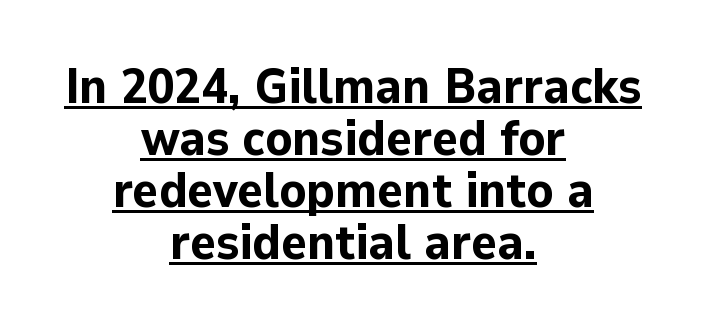
{"serif": "no", "italic": "no", "bold": "yes", "weight": "bold", "width": "normal", "stroke_contrast": "low", "x_height": "medium", "monospaced": "no", "underline": "yes", "align": "center", "line_spacing": "tight", "line_spacing_ratio": 1.06, "letter_spacing": "normal", "letter_spacing_em": 0.0, "glyph_px": 49}
